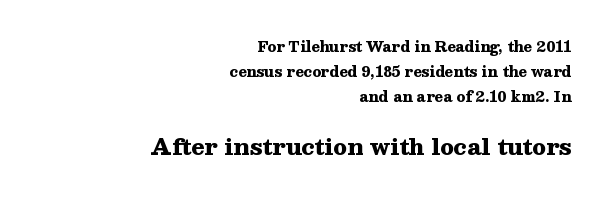
{"italic": "no", "bold": "yes", "underline": "no", "align": "right", "line_spacing_ratio": 1.79, "letter_spacing": "normal", "letter_spacing_em": 0.0, "larger_block": "second", "size_ratio": 1.57, "glyph_px": 22}
